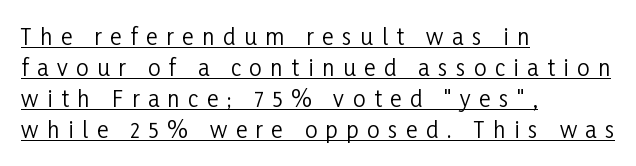
{"italic": "no", "bold": "no", "underline": "yes", "align": "left", "line_spacing": "normal", "line_spacing_ratio": 1.41, "letter_spacing": "wide", "letter_spacing_em": 0.39, "glyph_px": 22}
